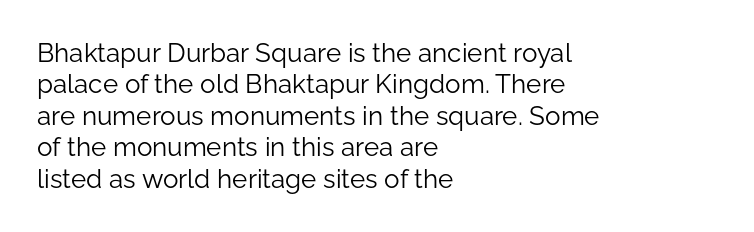
Q: Is the text bold? A: No.
Q: Is the text italic (slanted)? A: No, it is upright.
Q: Is the text underlined? A: No.
Q: How is the paragraph aligned? A: Left-aligned.
Q: Is the spacing between letters normal or unusually wide? A: Normal.
